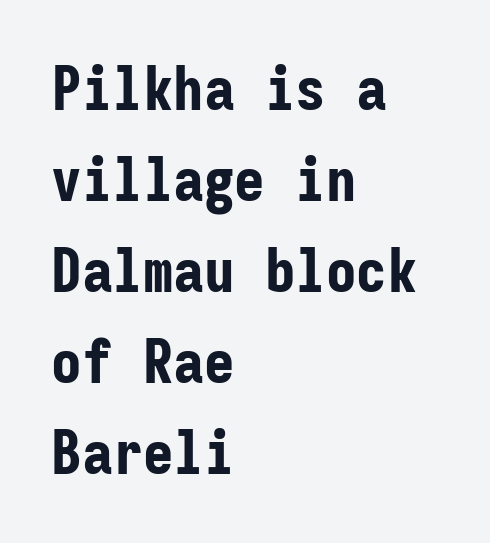
The image shows 61 px bold, condensed sans-serif type, upright, monospaced; set left-aligned, normal line spacing (1.49x), normal letter spacing, not underlined; low stroke contrast and a medium x-height.
